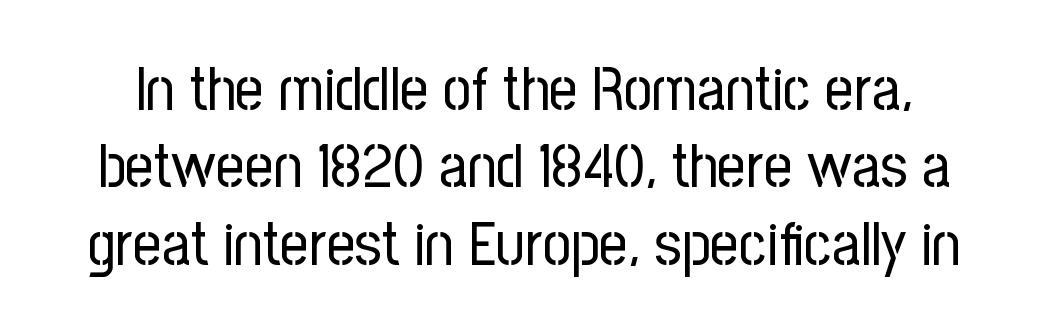
Q: Is the text bold? A: No.
Q: Is the text italic (slanted)? A: No, it is upright.
Q: Is the typeface a serif or a sans-serif typeface? A: Sans-serif.
Q: Is the text underlined? A: No.
Q: Is the spacing between letters normal or unusually wide? A: Normal.
Q: Is the spacing between lines tight, normal or loose? A: Normal.
Q: Width (condensed, normal, or wide)? A: Condensed.
Q: Stroke contrast? A: Low.
Q: x-height? A: Medium.
Q: Monospaced? A: No.
